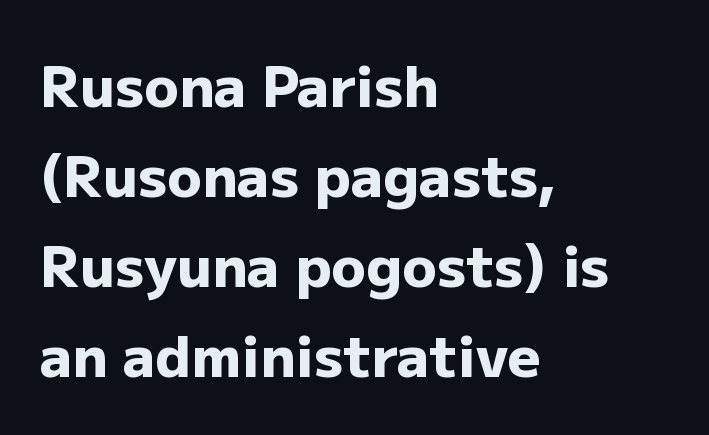
The image shows 57 px heavy sans-serif type, upright; set left-aligned, normal line spacing (1.58x), normal letter spacing, not underlined; low stroke contrast and a medium x-height.
